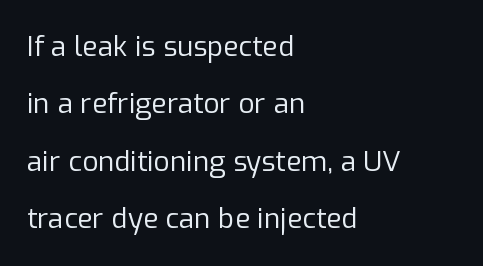
No extra ink here — the face is not bold. Check under the words: just untouched page. Do the characters align in a grid? No, the font is proportional. Glyph-to-glyph distance matches everyday printed text. The lines are spread far apart with generous leading.
